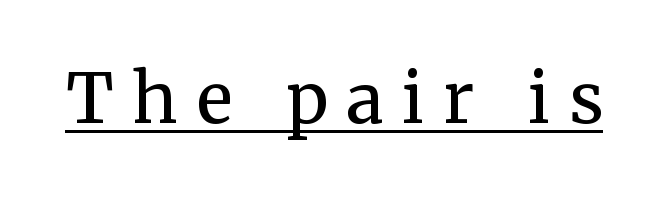
{"serif": "yes", "italic": "no", "bold": "no", "weight": "regular", "width": "normal", "stroke_contrast": "medium", "x_height": "medium", "monospaced": "no", "underline": "yes", "letter_spacing": "wide", "letter_spacing_em": 0.27, "glyph_px": 69}
